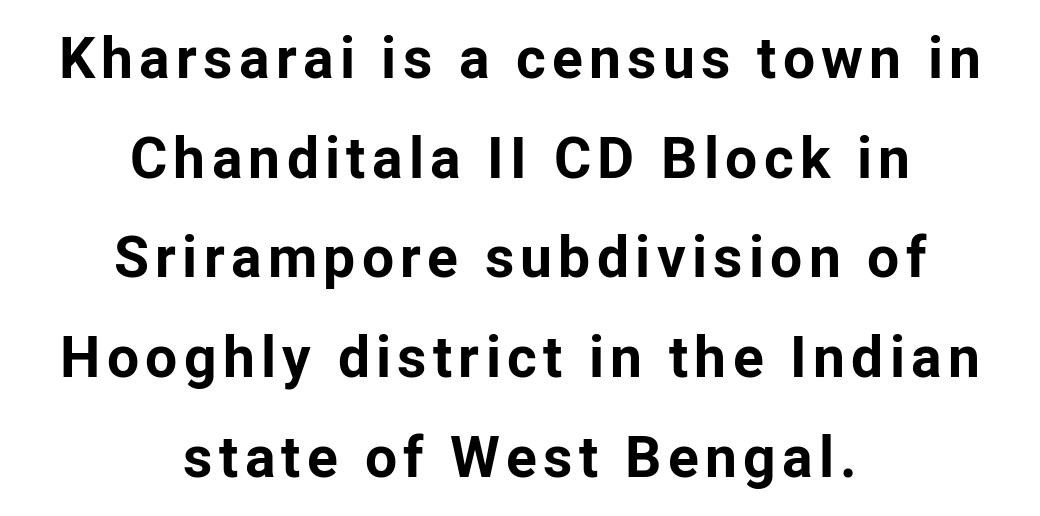
{"serif": "no", "italic": "no", "bold": "yes", "weight": "bold", "width": "normal", "stroke_contrast": "low", "x_height": "medium", "monospaced": "no", "underline": "no", "align": "center", "line_spacing_ratio": 1.75, "glyph_px": 57}
